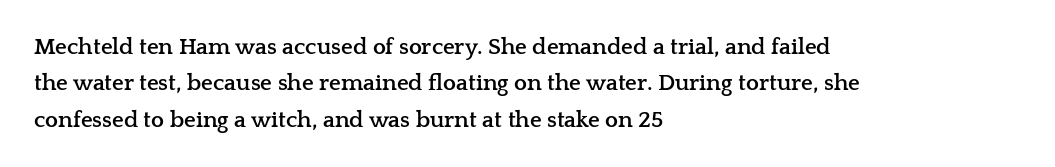
Q: Is the text bold? A: Yes.
Q: Is the text italic (slanted)? A: No, it is upright.
Q: Is the text underlined? A: No.
Q: How is the paragraph aligned? A: Left-aligned.
Q: Is the spacing between letters normal or unusually wide? A: Normal.
Q: Is the spacing between lines tight, normal or loose? A: Normal.
